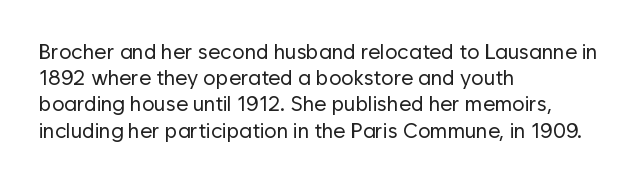
Q: Is the text bold? A: No.
Q: Is the text italic (slanted)? A: No, it is upright.
Q: Is the text underlined? A: No.
Q: How is the paragraph aligned? A: Left-aligned.
Q: Is the spacing between letters normal or unusually wide? A: Normal.
Q: Is the spacing between lines tight, normal or loose? A: Normal.
